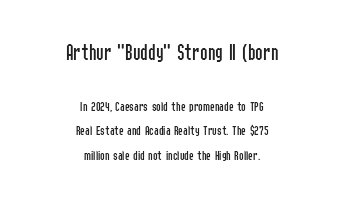
{"italic": "no", "bold": "no", "underline": "no", "align": "center", "line_spacing_ratio": 1.75, "letter_spacing": "normal", "letter_spacing_em": 0.0, "larger_block": "first", "size_ratio": 1.64, "glyph_px": 23}
